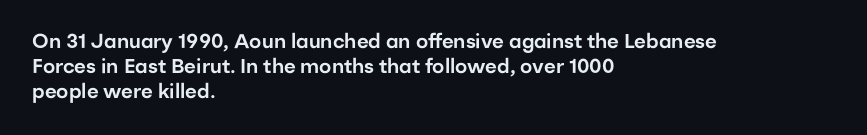
The image shows 20 px text type, upright; set left-aligned, normal line spacing (1.25x), normal letter spacing, not underlined.
